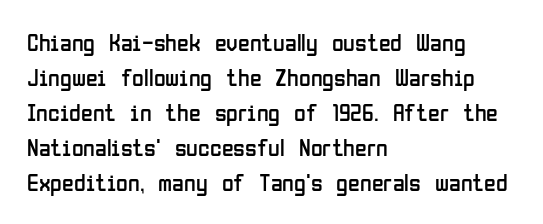
No word sits above an underline. This is the regular roman posture of the typeface. The lines in this sample share a left origin and differ only in where they stop. Successive baselines arrive at the customary interval.
